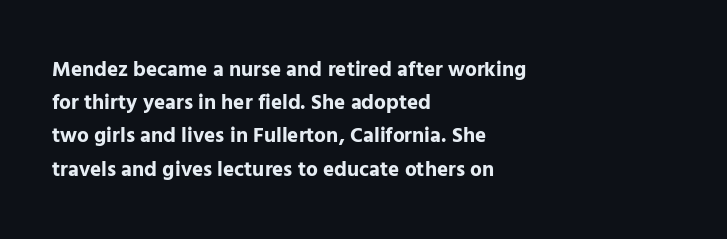
Q: Is the text bold? A: Yes.
Q: Is the text italic (slanted)? A: No, it is upright.
Q: Is the text underlined? A: No.
Q: How is the paragraph aligned? A: Left-aligned.
Q: Is the spacing between letters normal or unusually wide? A: Normal.
Q: Is the spacing between lines tight, normal or loose? A: Normal.
